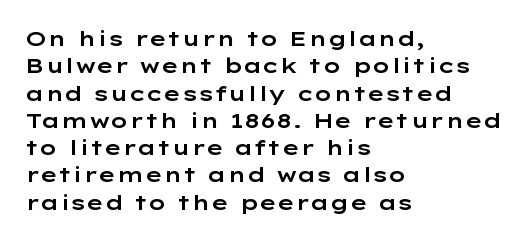
Q: Is the text italic (slanted)? A: No, it is upright.
Q: Is the text underlined? A: No.
Q: How is the paragraph aligned? A: Left-aligned.
Q: Is the spacing between letters normal or unusually wide? A: Normal.
Q: Is the spacing between lines tight, normal or loose? A: Normal.
